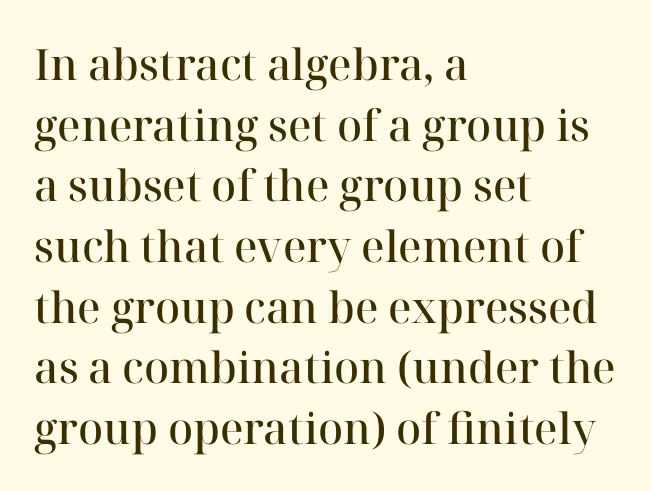
{"serif": "yes", "italic": "no", "bold": "semi", "weight": "semibold", "width": "normal", "stroke_contrast": "high", "x_height": "medium", "monospaced": "no", "underline": "no", "align": "left", "line_spacing": "normal", "line_spacing_ratio": 1.41, "letter_spacing": "normal", "letter_spacing_em": 0.0, "glyph_px": 43}
